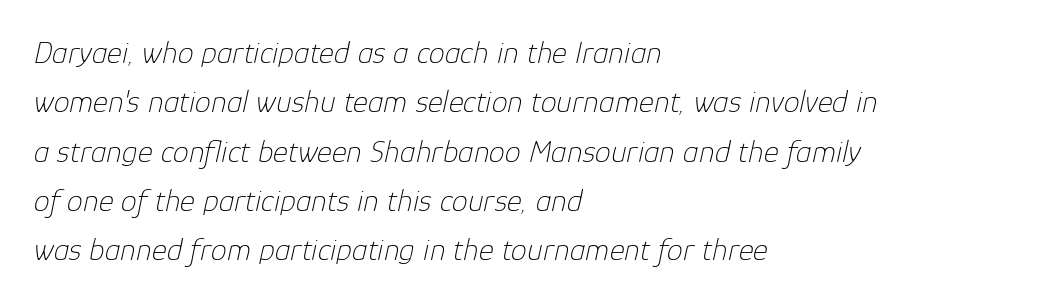
Q: Is the text bold? A: No.
Q: Is the text italic (slanted)? A: Yes, it leans right by about 12 degrees.
Q: Is the text underlined? A: No.
Q: How is the paragraph aligned? A: Left-aligned.
Q: Is the spacing between letters normal or unusually wide? A: Normal.
Q: Is the spacing between lines tight, normal or loose? A: Normal.
Q: Width (condensed, normal, or wide)? A: Normal.
Q: Stroke contrast? A: Low.
Q: x-height? A: Medium.
Q: Monospaced? A: No.
